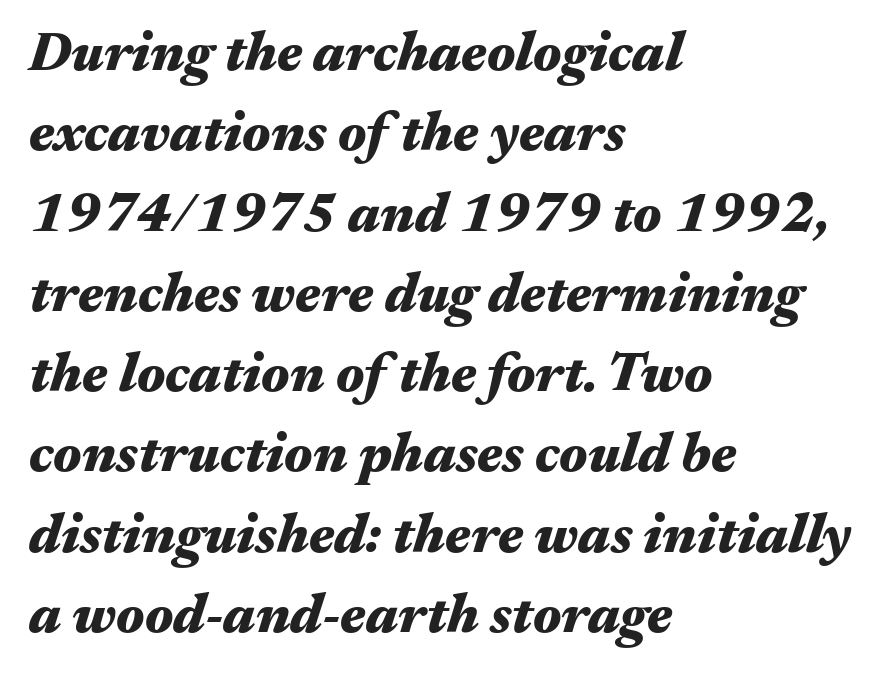
The image shows 55 px heavy, wide type, italic (leaning right); set left-aligned, normal line spacing (1.46x), normal letter spacing, not underlined; medium stroke contrast and a medium x-height.
